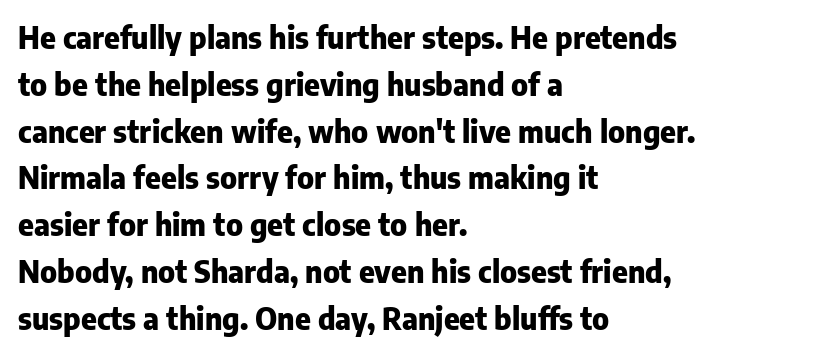
{"serif": "no", "italic": "no", "bold": "yes", "weight": "heavy", "width": "normal", "stroke_contrast": "low", "x_height": "medium", "monospaced": "no", "underline": "no", "align": "left", "line_spacing": "normal", "line_spacing_ratio": 1.56, "letter_spacing": "normal", "letter_spacing_em": 0.0, "glyph_px": 30}
